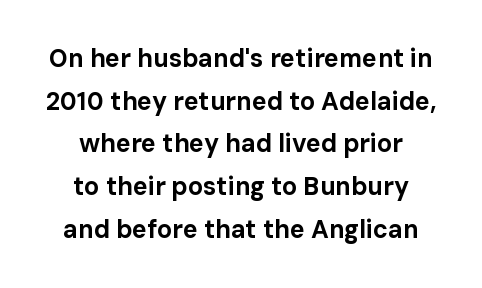
{"italic": "no", "bold": "yes", "underline": "no", "align": "center", "line_spacing_ratio": 1.71, "letter_spacing": "normal", "letter_spacing_em": 0.0, "glyph_px": 25}
